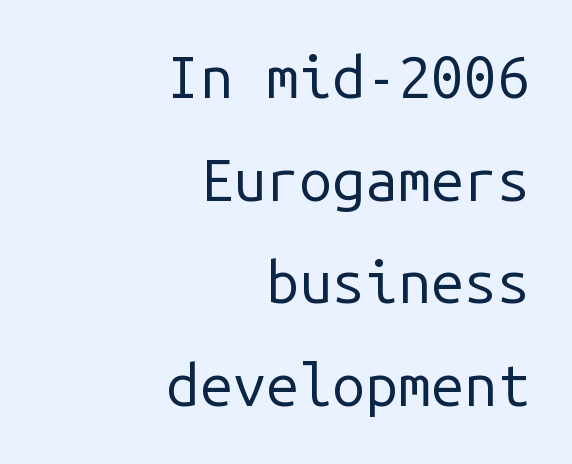
Short note: letters normally spaced. The letters march in equal steps, a hallmark of fixed-pitch type. The typography opts for an upright posture over an oblique one. These glyphs show unthickened strokes, regular width or finer. If you drew a ruler down the right edge, every line would touch it.
